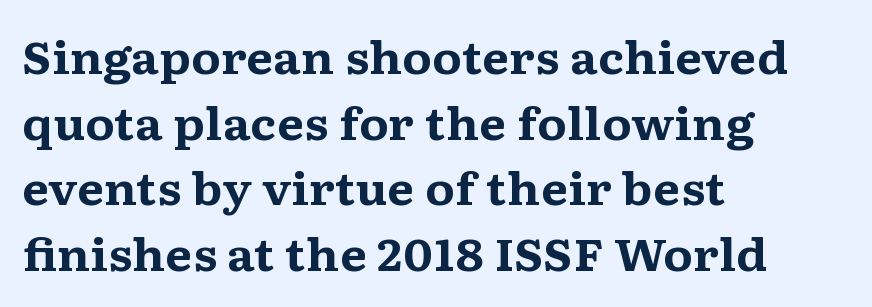
{"serif": "yes", "italic": "no", "bold": "yes", "weight": "bold", "width": "wide", "stroke_contrast": "medium", "x_height": "medium", "monospaced": "no", "underline": "no", "align": "left", "line_spacing": "normal", "line_spacing_ratio": 1.49, "letter_spacing": "normal", "letter_spacing_em": 0.0, "glyph_px": 44}
